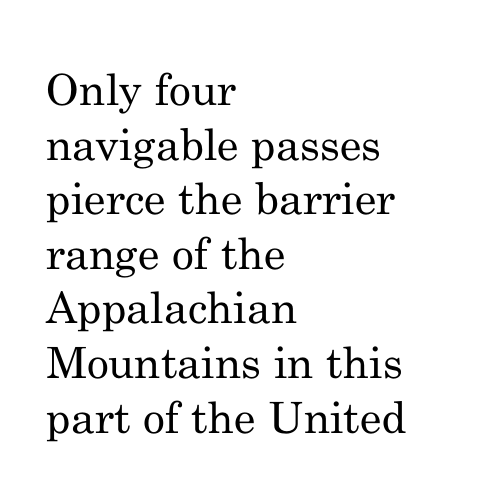
{"serif": "yes", "italic": "no", "bold": "no", "weight": "regular", "width": "normal", "stroke_contrast": "medium", "x_height": "small", "monospaced": "no", "underline": "no", "align": "left", "line_spacing": "normal", "line_spacing_ratio": 1.27, "letter_spacing": "normal", "letter_spacing_em": 0.0, "glyph_px": 43}
